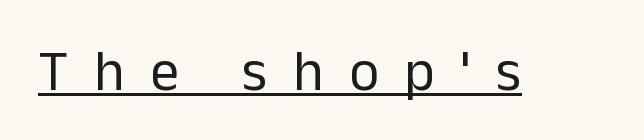
The image shows 57 px regular-weight sans-serif type, upright; set unusually wide letter spacing (+0.45 em), underlined; low stroke contrast and a medium x-height.
